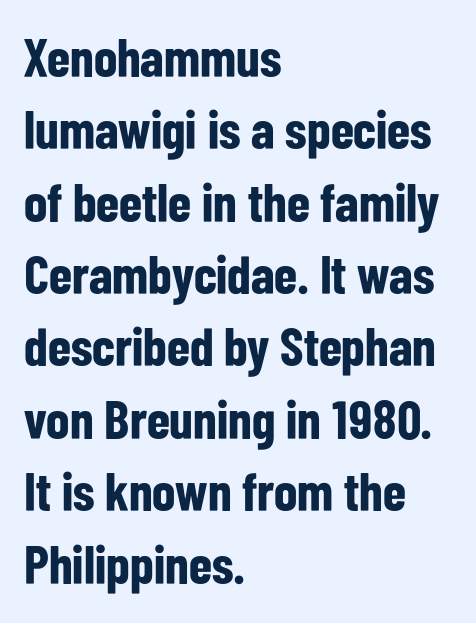
Q: Is the text bold? A: Yes.
Q: Is the text italic (slanted)? A: No, it is upright.
Q: Is the typeface a serif or a sans-serif typeface? A: Sans-serif.
Q: Is the text underlined? A: No.
Q: How is the paragraph aligned? A: Left-aligned.
Q: Is the spacing between letters normal or unusually wide? A: Normal.
Q: Is the spacing between lines tight, normal or loose? A: Normal.
Q: Width (condensed, normal, or wide)? A: Condensed.
Q: Stroke contrast? A: Low.
Q: x-height? A: Medium.
Q: Monospaced? A: No.
